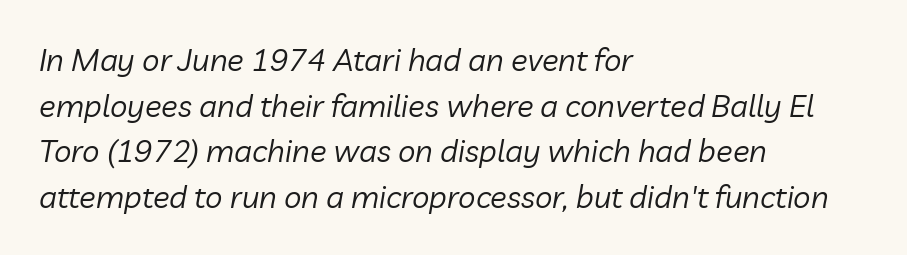
The image shows 31 px regular-weight type, italic (leaning right); set left-aligned, normal line spacing (1.47x), normal letter spacing, not underlined; low stroke contrast and a medium x-height.
